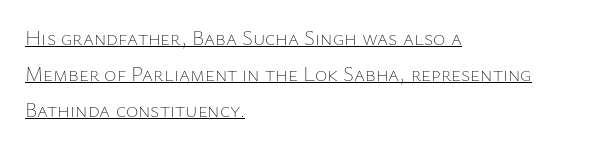
Q: Is the text bold? A: No.
Q: Is the text italic (slanted)? A: No, it is upright.
Q: Is the text underlined? A: Yes.
Q: How is the paragraph aligned? A: Left-aligned.
Q: Is the spacing between letters normal or unusually wide? A: Normal.
